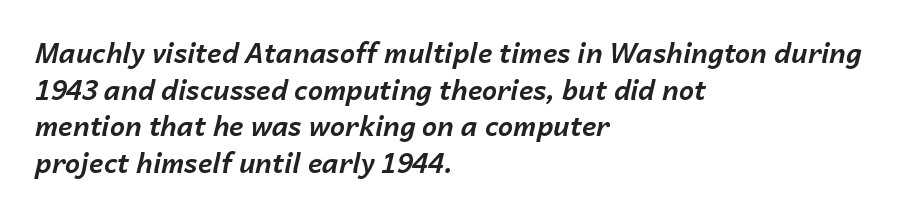
{"italic": "yes", "lean": "right", "slant_degrees": 14, "bold": "yes", "underline": "no", "align": "left", "line_spacing": "normal", "line_spacing_ratio": 1.36, "letter_spacing": "normal", "letter_spacing_em": 0.0, "glyph_px": 27}
